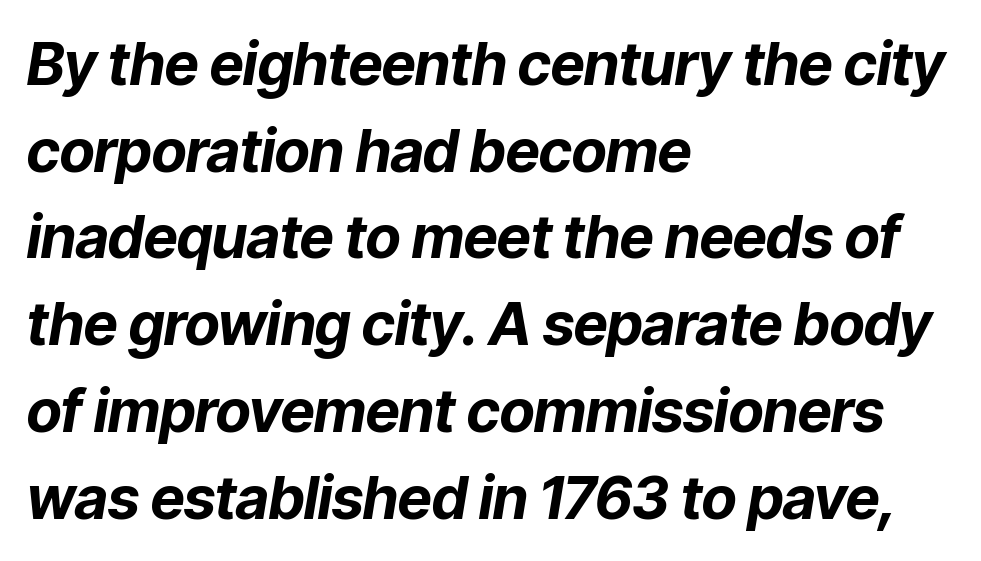
Proportional: the letters do not fall into vertical columns. The rendering applies a slant to the glyphs. Quick note: underline off. What stands out about the letter spacing? Nothing — it is the standard amount. Quick note: interline space is typical.
